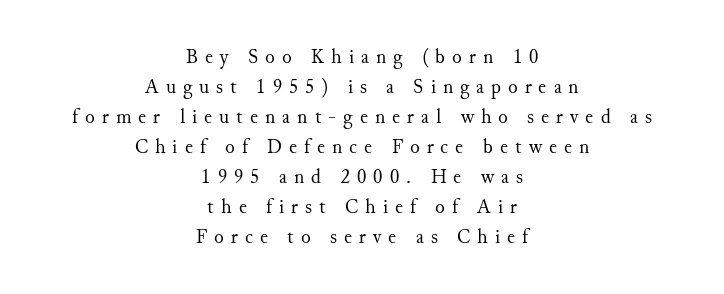
Q: Is the text bold? A: No.
Q: Is the text italic (slanted)? A: No, it is upright.
Q: Is the text underlined? A: No.
Q: How is the paragraph aligned? A: Centered.
Q: Is the spacing between letters normal or unusually wide? A: Unusually wide.
Q: Is the spacing between lines tight, normal or loose? A: Normal.
